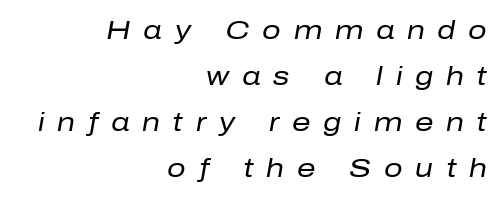
{"italic": "yes", "lean": "right", "slant_degrees": 10, "bold": "no", "underline": "no", "align": "right", "line_spacing_ratio": 1.77, "letter_spacing": "wide", "letter_spacing_em": 0.49, "glyph_px": 26}
